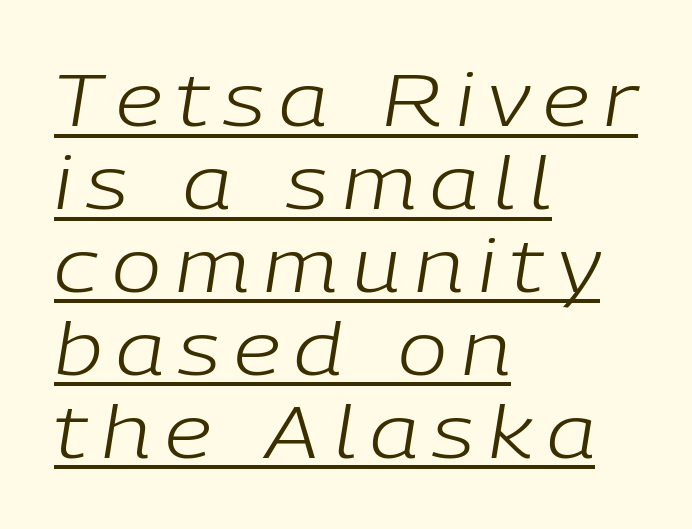
Horizontally, the lines are justified to the leading edge only. The font sits on the lighter half of the weight spectrum, regular included. Descenders here cross a horizontal rule under the line. This sample has the flowing, uneven cadence of proportional lettering. Each new line begins almost immediately beneath the previous one. Looking at the ascenders, they clearly lean.
